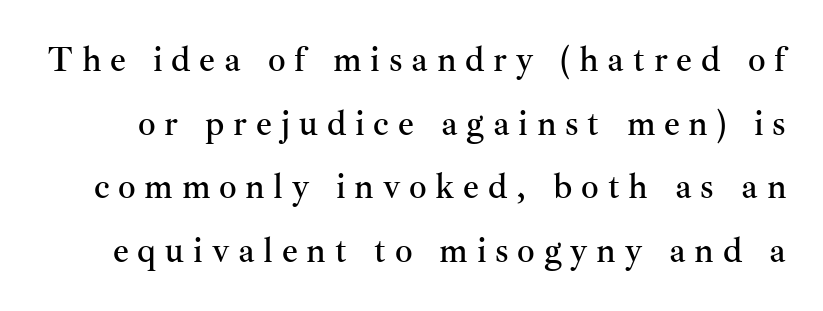
Q: Is the text italic (slanted)? A: No, it is upright.
Q: Is the typeface a serif or a sans-serif typeface? A: Serif.
Q: Is the text underlined? A: No.
Q: Is the spacing between letters normal or unusually wide? A: Unusually wide.
Q: Width (condensed, normal, or wide)? A: Normal.
Q: Stroke contrast? A: Medium.
Q: x-height? A: Small.
Q: Monospaced? A: No.
